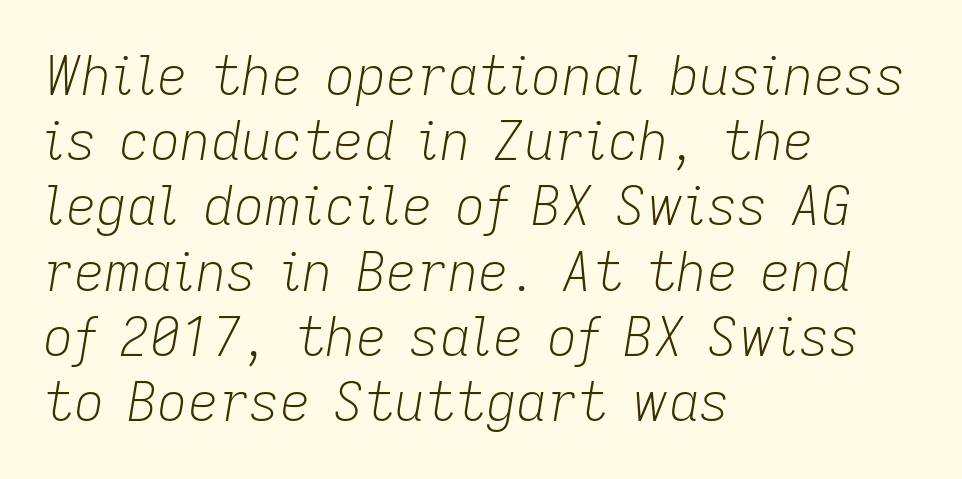
Q: Is the text bold? A: No.
Q: Is the text italic (slanted)? A: Yes, it leans right by about 9 degrees.
Q: Is the text underlined? A: No.
Q: How is the paragraph aligned? A: Left-aligned.
Q: Is the spacing between letters normal or unusually wide? A: Normal.
Q: Width (condensed, normal, or wide)? A: Normal.
Q: Stroke contrast? A: Low.
Q: x-height? A: Medium.
Q: Monospaced? A: No.
